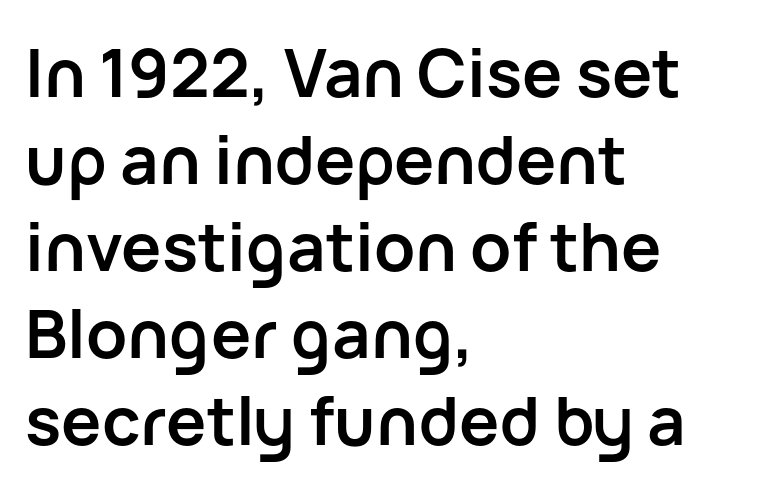
The image shows 67 px semibold sans-serif type, upright; set left-aligned, normal line spacing (1.3x), normal letter spacing, not underlined; low stroke contrast and a medium x-height.
